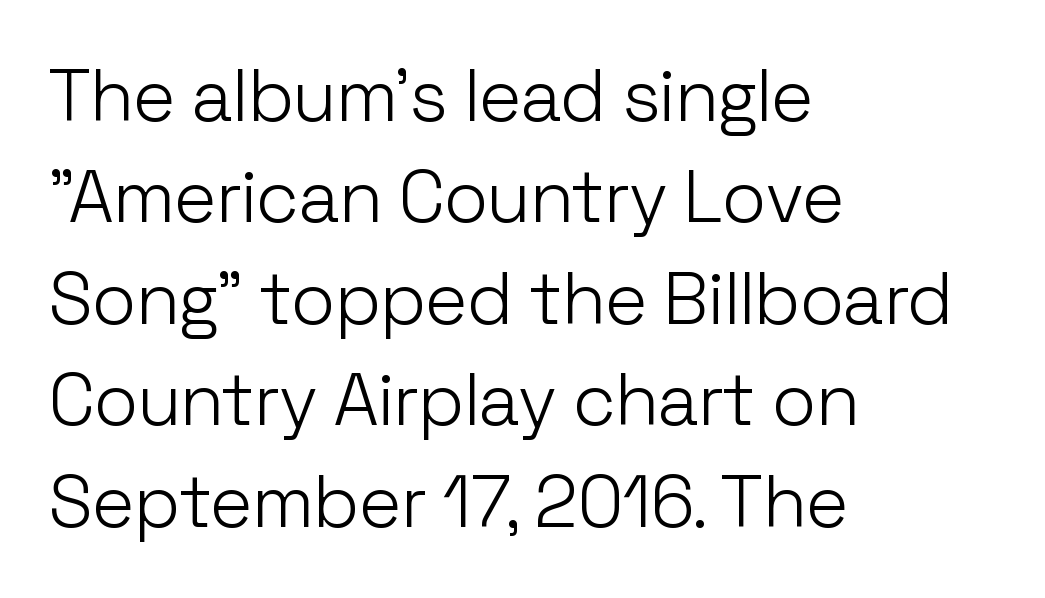
Q: Is the text bold? A: No.
Q: Is the text italic (slanted)? A: No, it is upright.
Q: Is the typeface a serif or a sans-serif typeface? A: Sans-serif.
Q: Is the text underlined? A: No.
Q: How is the paragraph aligned? A: Left-aligned.
Q: Is the spacing between letters normal or unusually wide? A: Normal.
Q: Is the spacing between lines tight, normal or loose? A: Normal.
Q: Width (condensed, normal, or wide)? A: Normal.
Q: Stroke contrast? A: Low.
Q: x-height? A: Medium.
Q: Monospaced? A: No.
